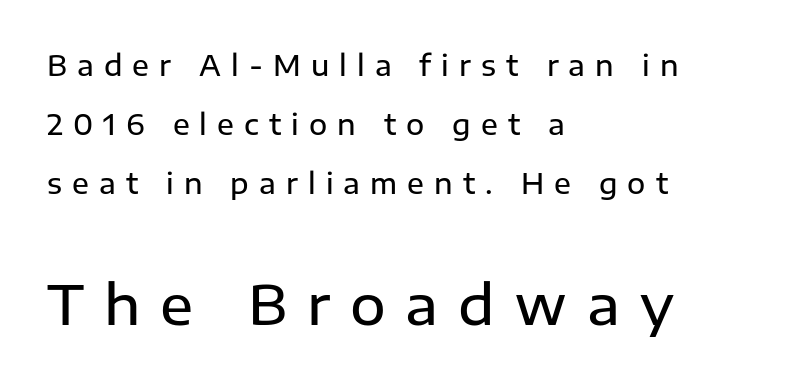
The image shows 55 px semibold sans-serif type, upright; set left-aligned, loose line spacing (2.11x), unusually wide letter spacing (+0.36 em), not underlined; the second (bottom) block is 1.96x larger; low stroke contrast and a medium x-height.
